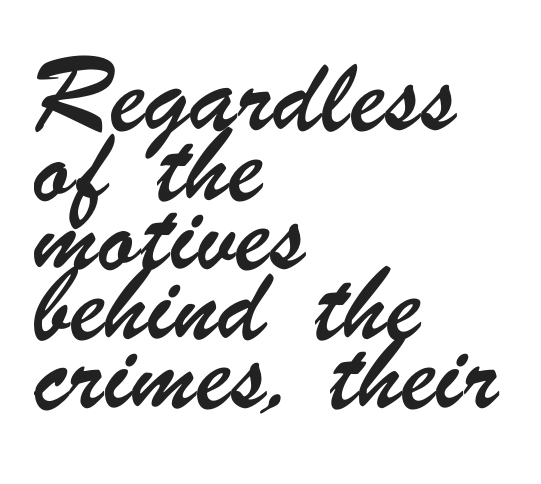
{"serif": "no", "width": "condensed", "stroke_contrast": "low", "x_height": "small", "monospaced": "no", "underline": "no", "align": "left", "line_spacing": "normal", "line_spacing_ratio": 1.48, "letter_spacing": "normal", "letter_spacing_em": 0.0, "glyph_px": 47}
